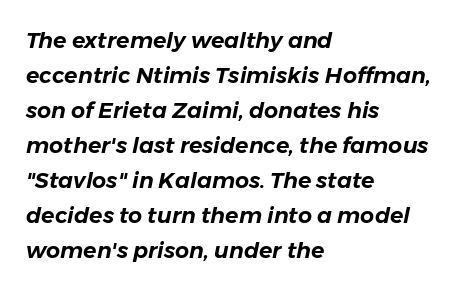
The image shows 22 px text type, italic (leaning right); set left-aligned, normal line spacing (1.59x), normal letter spacing, not underlined.
